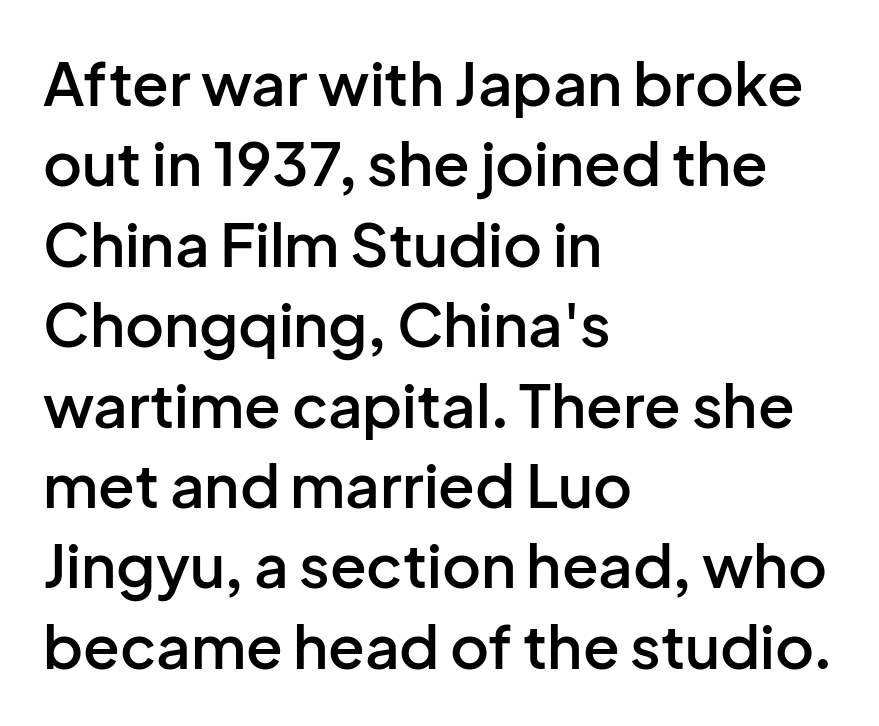
{"serif": "no", "italic": "no", "bold": "semi", "weight": "semibold", "width": "normal", "stroke_contrast": "low", "x_height": "medium", "monospaced": "no", "underline": "no", "align": "left", "line_spacing": "normal", "line_spacing_ratio": 1.34, "letter_spacing": "normal", "letter_spacing_em": 0.0, "glyph_px": 60}
